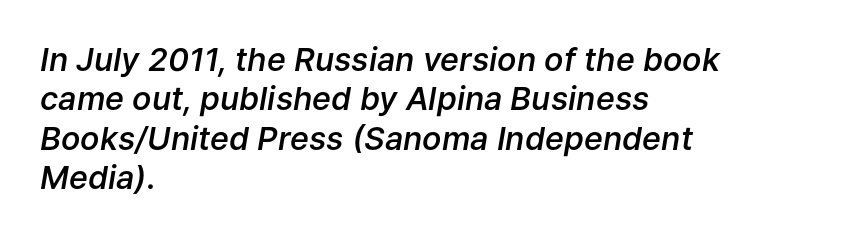
The image shows 32 px semibold type, italic (leaning right); set left-aligned, line spacing 1.23x, normal letter spacing, not underlined; low stroke contrast and a medium x-height.
